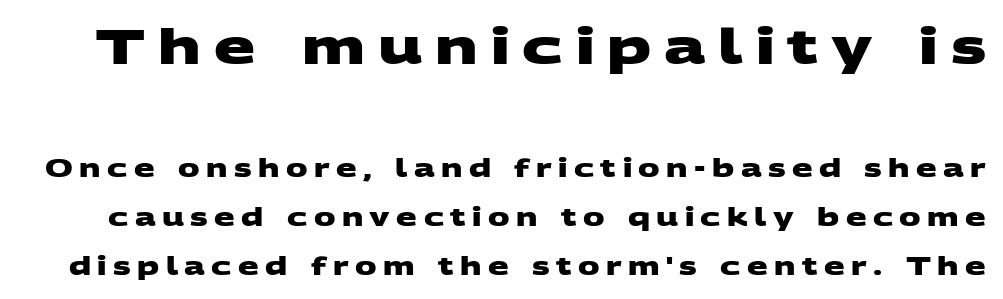
The image shows 48 px heavy, wide sans-serif type; set loose line spacing (2.04x), unusually wide letter spacing (+0.27 em), not underlined; the first (top) block is 2.0x larger; medium stroke contrast and a large x-height.
